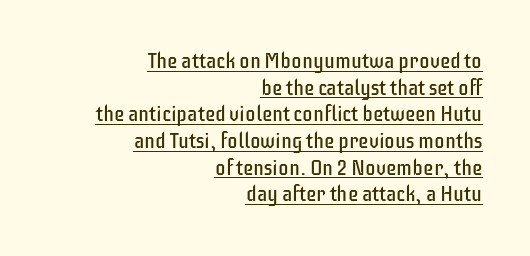
Is this a heavy cut? Hardly; it is regular or lighter. Each new line begins a customary step beneath the previous one. Visually the block forms a straight wall on the right and a jagged coastline on the left. The lettering stays uniformly vertical, giving the passage a roman look. Between one letter and the next there's only the usual sliver of space. The specimen includes a rule beneath the text block's lines.
